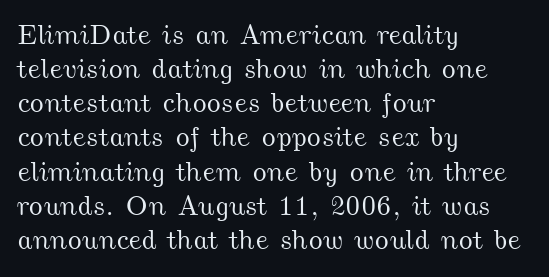
All the whitespace from short lines collects on the right. Nobody drew a line under any word here. The rendering uses natural spacing where letterforms have individual widths. What stands out about the letter spacing? Nothing — it is the standard amount.
